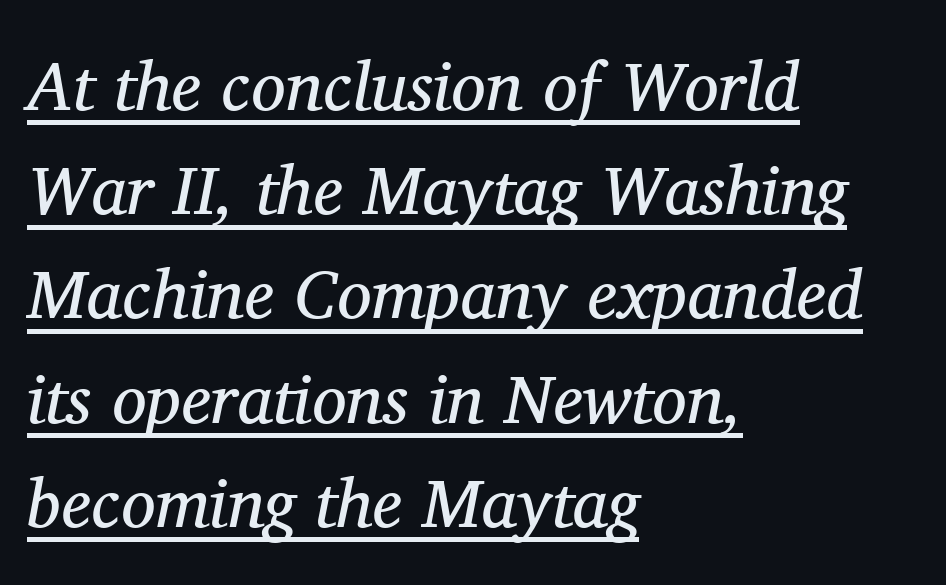
The image shows 69 px regular-weight serif type, italic (leaning right); set left-aligned, normal line spacing (1.51x), normal letter spacing, underlined; medium stroke contrast and a medium x-height.
